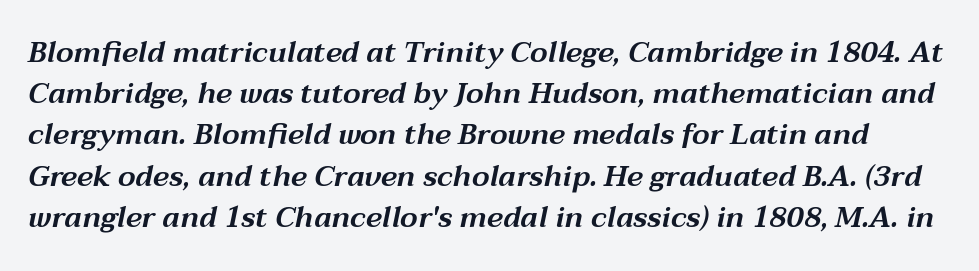
Q: Is the text italic (slanted)? A: Yes, it leans right by about 12 degrees.
Q: Is the text underlined? A: No.
Q: Is the spacing between letters normal or unusually wide? A: Normal.
Q: Is the spacing between lines tight, normal or loose? A: Normal.
Q: Width (condensed, normal, or wide)? A: Wide.
Q: Stroke contrast? A: Medium.
Q: x-height? A: Medium.
Q: Monospaced? A: No.
